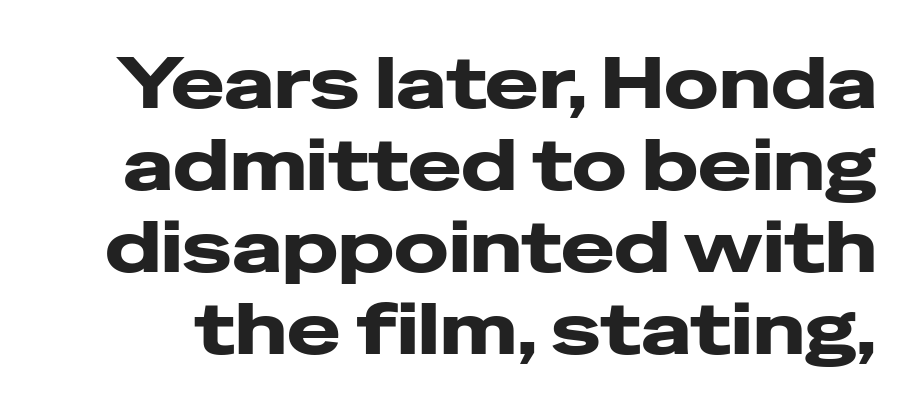
Grotesque or geometric, the face here clearly has no serifs. The passage shown has conventional tracking throughout. Pretty heavy lettering here — definitely bold. The baseline area is clear.
